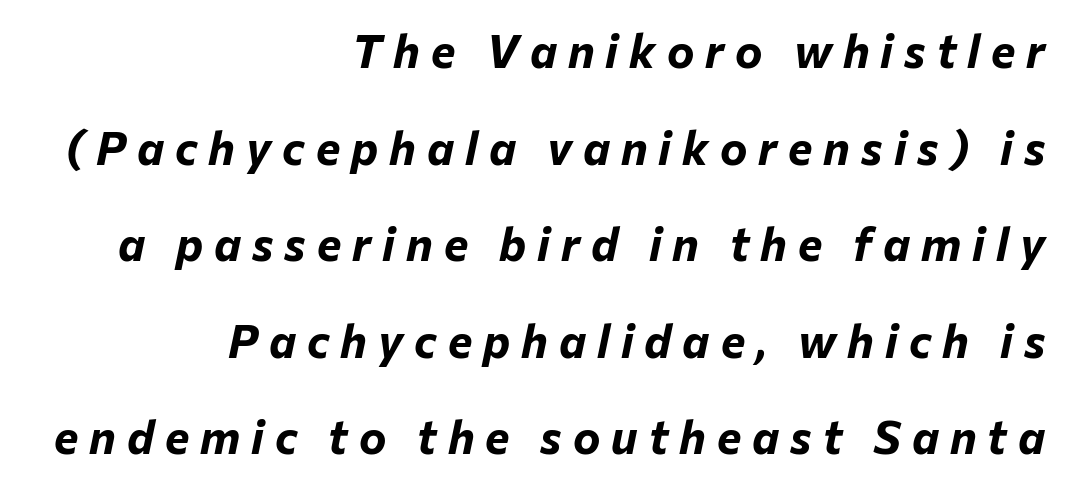
The image shows 46 px bold type, italic (leaning right); set right-aligned, loose line spacing (2.1x), unusually wide letter spacing (+0.24 em), not underlined; low stroke contrast and a medium x-height.
